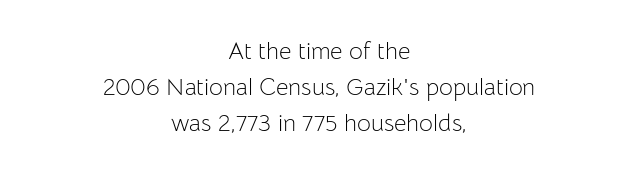
Q: Is the text bold? A: No.
Q: Is the text italic (slanted)? A: No, it is upright.
Q: Is the text underlined? A: No.
Q: How is the paragraph aligned? A: Centered.
Q: Is the spacing between letters normal or unusually wide? A: Normal.
Q: Is the spacing between lines tight, normal or loose? A: Normal.
